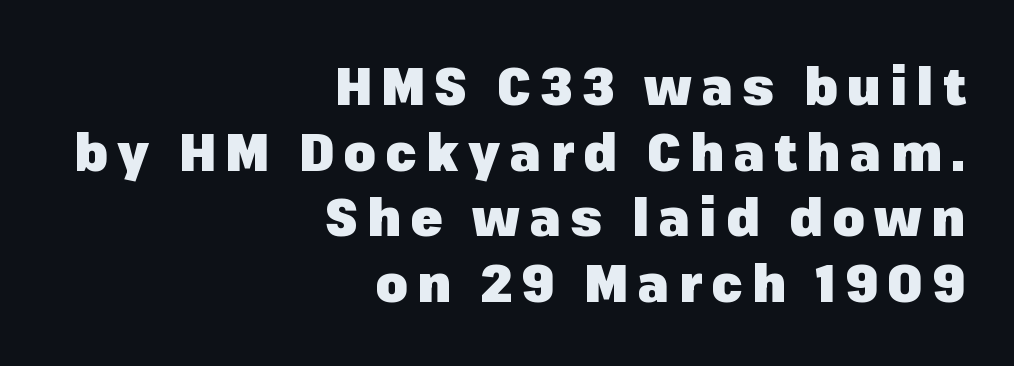
The image shows 52 px heavy sans-serif type, upright; set right-aligned, normal line spacing (1.26x), not underlined; low stroke contrast and a medium x-height.
